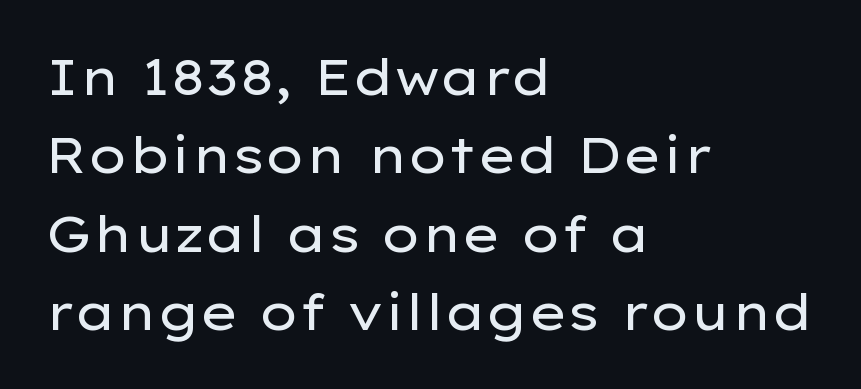
Observe the absence of serifs on each vertical stroke in this sample. Notice how descenders clear the ascenders below comfortably — that's standard leading. The letters advance in unequal steps, a hallmark of proportional type. If you drew a line through each stem, it would be perfectly vertical. A student would call this left alignment; a typographer would say flush left, rag right. Inter-character spacing is left at the font's built-in metrics.
